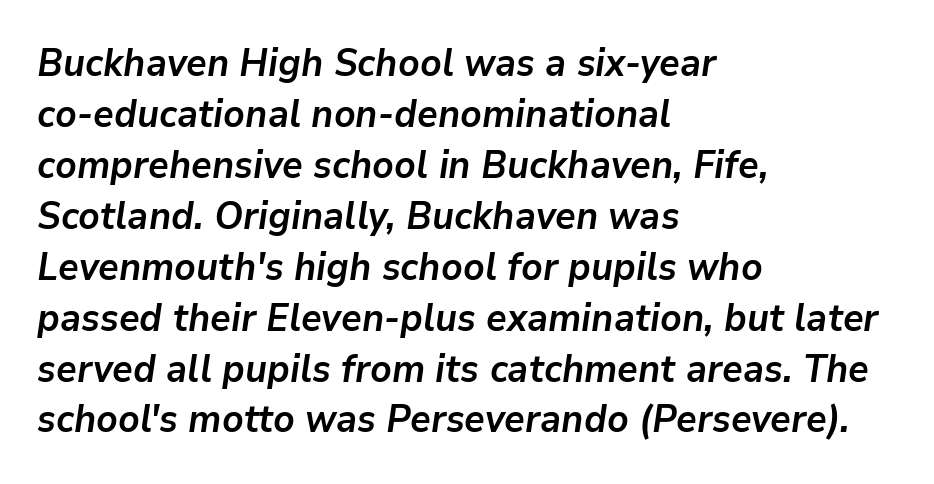
Q: Is the text bold? A: Yes.
Q: Is the text italic (slanted)? A: Yes, it leans right by about 9 degrees.
Q: Is the text underlined? A: No.
Q: How is the paragraph aligned? A: Left-aligned.
Q: Is the spacing between letters normal or unusually wide? A: Normal.
Q: Is the spacing between lines tight, normal or loose? A: Normal.
Q: Width (condensed, normal, or wide)? A: Normal.
Q: Stroke contrast? A: Low.
Q: x-height? A: Medium.
Q: Monospaced? A: No.
